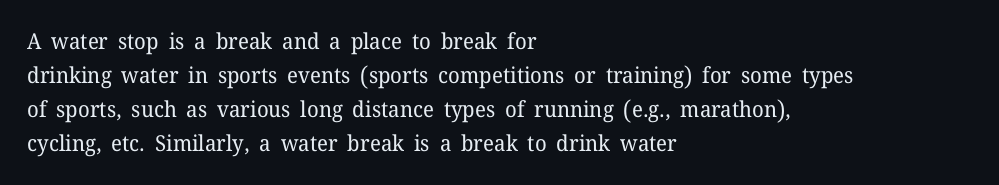
{"italic": "no", "bold": "no", "underline": "no", "align": "left", "line_spacing": "normal", "line_spacing_ratio": 1.54, "letter_spacing": "normal", "letter_spacing_em": 0.0, "glyph_px": 22}
